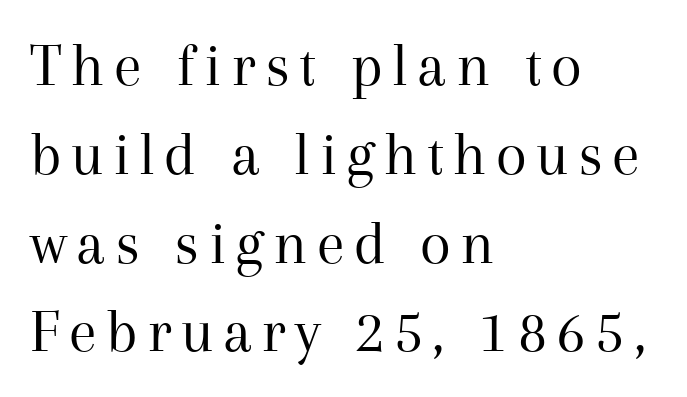
Q: Is the text bold? A: No.
Q: Is the text italic (slanted)? A: No, it is upright.
Q: Is the typeface a serif or a sans-serif typeface? A: Serif.
Q: Is the text underlined? A: No.
Q: How is the paragraph aligned? A: Left-aligned.
Q: Is the spacing between lines tight, normal or loose? A: Normal.
Q: Width (condensed, normal, or wide)? A: Normal.
Q: Stroke contrast? A: Medium.
Q: x-height? A: Medium.
Q: Monospaced? A: No.
